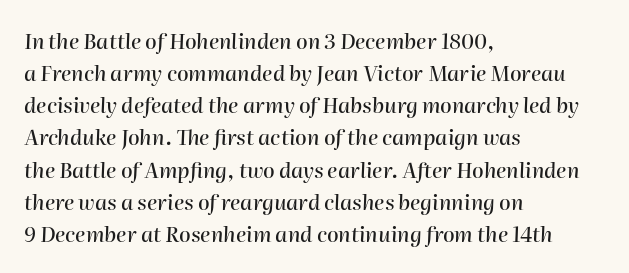
The image shows 21 px text type, italic (leaning right); set left-aligned, normal line spacing (1.53x), normal letter spacing, not underlined.
